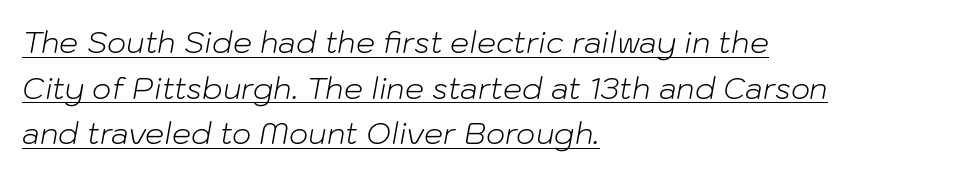
{"italic": "yes", "lean": "right", "slant_degrees": 10, "bold": "no", "weight": "light", "width": "normal", "stroke_contrast": "low", "x_height": "medium", "monospaced": "no", "underline": "yes", "align": "left", "line_spacing": "normal", "line_spacing_ratio": 1.52, "letter_spacing": "normal", "letter_spacing_em": 0.0, "glyph_px": 30}
